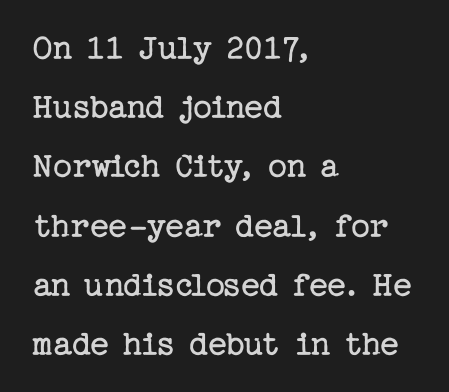
The image shows 37 px regular-weight serif type, upright; set left-aligned, normal line spacing (1.6x), normal letter spacing, not underlined; low stroke contrast and a medium x-height.
